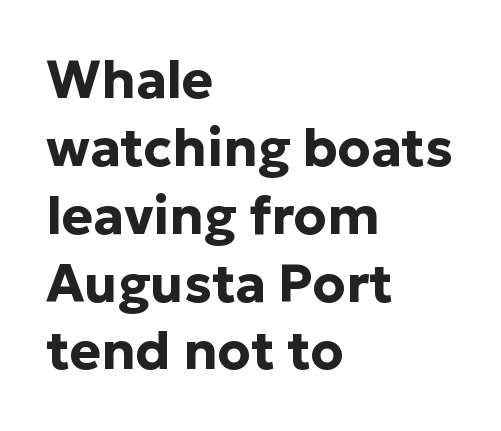
The image shows 53 px bold sans-serif type, upright; set left-aligned, normal line spacing (1.28x), normal letter spacing, not underlined; low stroke contrast and a medium x-height.
